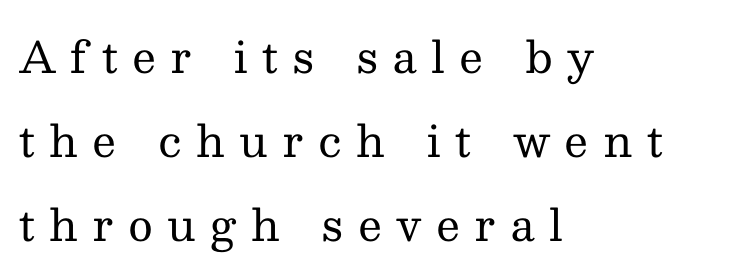
The image shows 43 px regular-weight serif type, upright; set left-aligned, loose line spacing (1.95x), unusually wide letter spacing (+0.33 em), not underlined; medium stroke contrast and a medium x-height.
